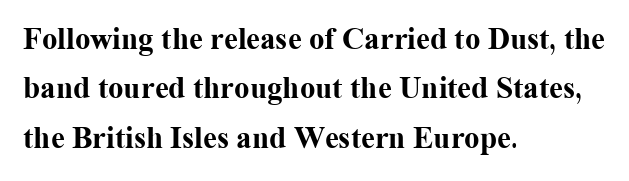
Q: Is the text bold? A: Yes.
Q: Is the text italic (slanted)? A: No, it is upright.
Q: Is the typeface a serif or a sans-serif typeface? A: Serif.
Q: Is the text underlined? A: No.
Q: How is the paragraph aligned? A: Left-aligned.
Q: Is the spacing between letters normal or unusually wide? A: Normal.
Q: Is the spacing between lines tight, normal or loose? A: Normal.
Q: Width (condensed, normal, or wide)? A: Normal.
Q: Stroke contrast? A: Medium.
Q: x-height? A: Medium.
Q: Monospaced? A: No.
